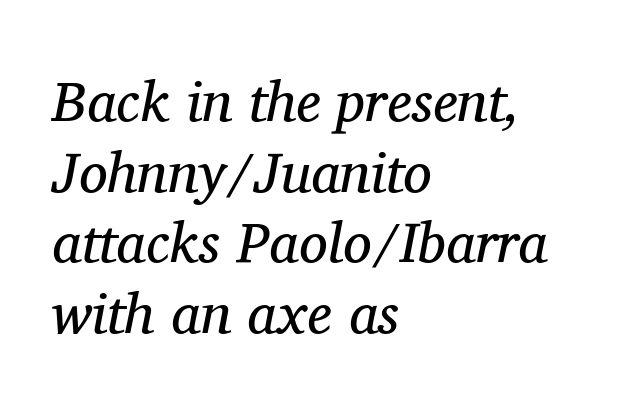
The image shows 57 px regular-weight serif type, italic (leaning right); set left-aligned, line spacing 1.24x, normal letter spacing, not underlined; medium stroke contrast and a medium x-height.
